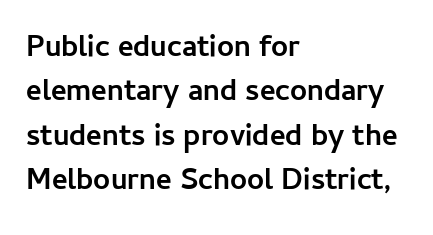
{"serif": "no", "italic": "no", "bold": "yes", "weight": "semibold", "width": "normal", "stroke_contrast": "low", "x_height": "medium", "monospaced": "no", "underline": "no", "align": "left", "line_spacing": "normal", "line_spacing_ratio": 1.48, "letter_spacing": "normal", "letter_spacing_em": 0.0, "glyph_px": 30}
